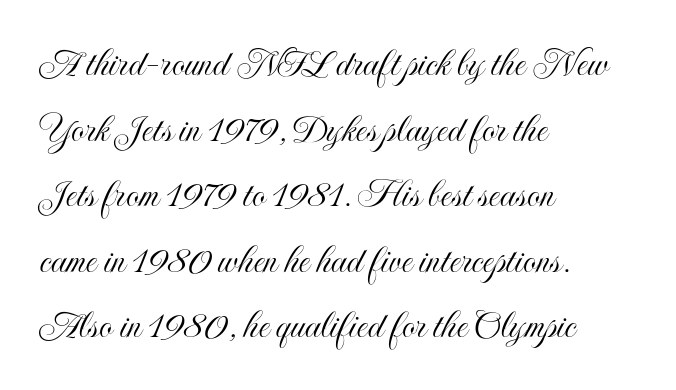
The image shows 42 px condensed type; set left-aligned, normal line spacing (1.56x), normal letter spacing, not underlined; a small x-height.
